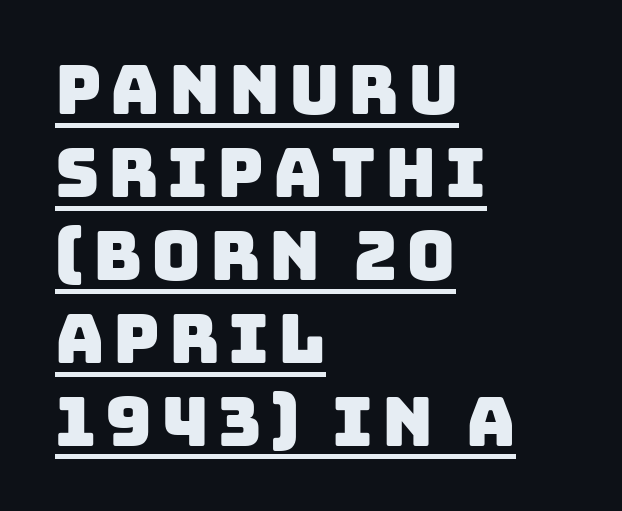
Notice how a bar underscores the lettering throughout. Does the type have serifs? No, each stem ends abruptly. This sample has the flowing, uneven cadence of proportional lettering. Notice how the passage keeps a crisp vertical edge on the left only.
